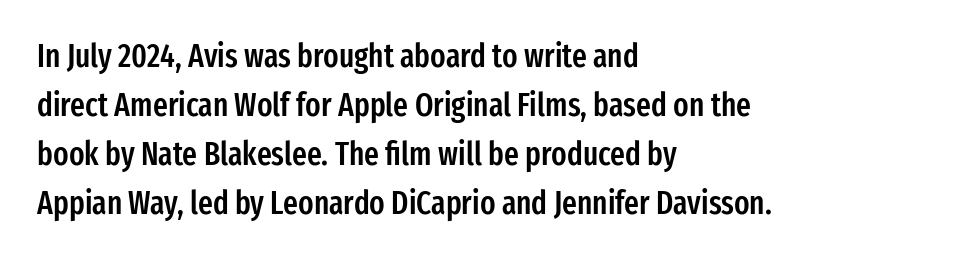
The image shows 32 px semibold, condensed sans-serif type, upright; set left-aligned, normal line spacing (1.53x), normal letter spacing, not underlined; low stroke contrast and a medium x-height.
